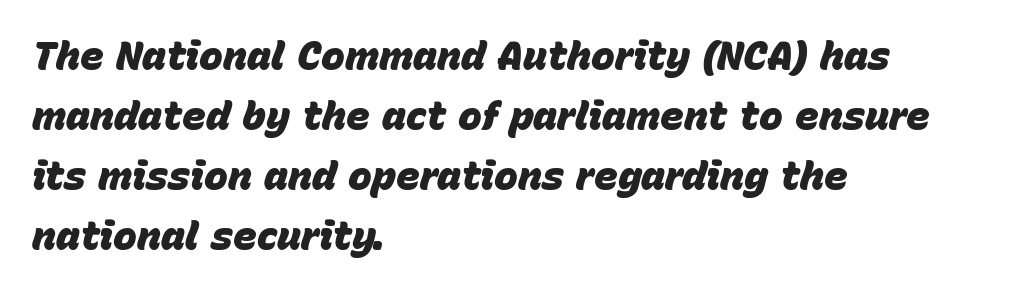
{"italic": "yes", "lean": "right", "slant_degrees": 15, "bold": "yes", "weight": "heavy", "width": "normal", "stroke_contrast": "low", "x_height": "large", "monospaced": "no", "underline": "no", "align": "left", "line_spacing": "normal", "line_spacing_ratio": 1.5, "letter_spacing": "normal", "letter_spacing_em": 0.0, "glyph_px": 40}
